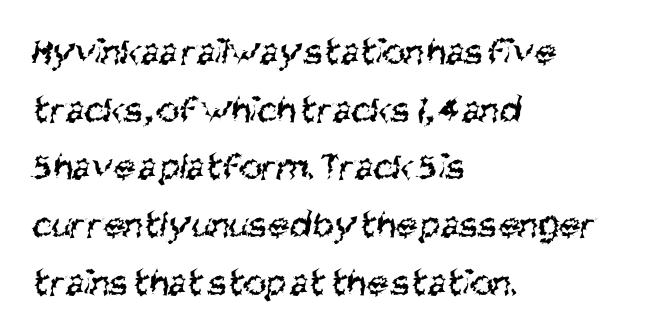
{"serif": "no", "bold": "no", "weight": "regular", "width": "condensed", "stroke_contrast": "medium", "x_height": "large", "monospaced": "no", "underline": "no", "align": "left", "line_spacing": "normal", "line_spacing_ratio": 1.48, "letter_spacing": "normal", "letter_spacing_em": 0.0, "glyph_px": 39}
